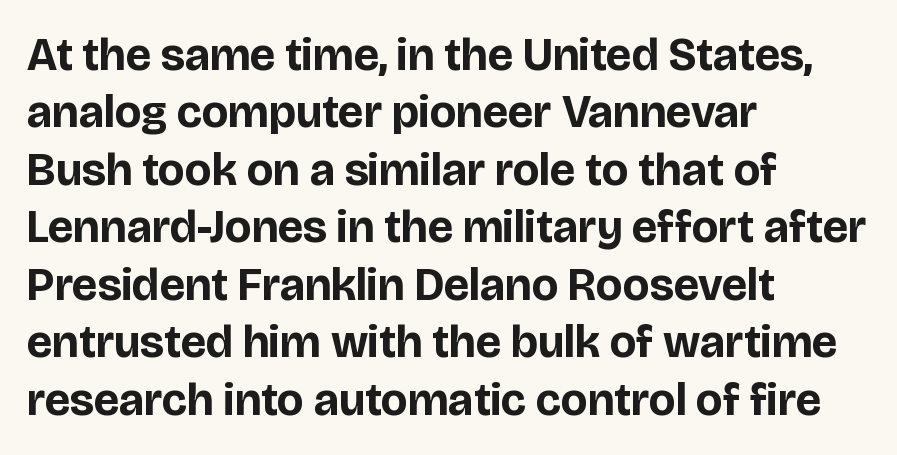
The image shows 46 px bold sans-serif type, upright; set left-aligned, normal line spacing (1.25x), normal letter spacing, not underlined; low stroke contrast and a large x-height.
